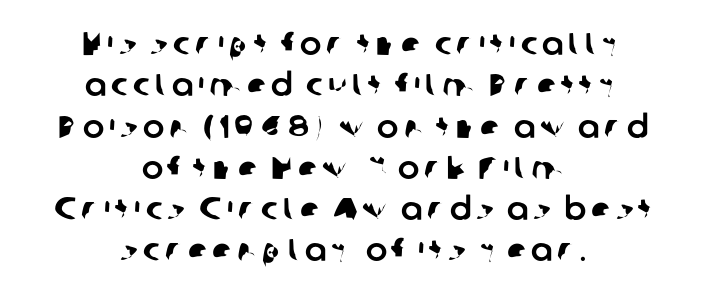
The whitespace from short lines is split evenly between both sides. The letters advance in unequal steps, a hallmark of proportional type. The strip under each line holds only bare page. Grotesque or geometric, the face here clearly has no serifs. Baseline-to-baseline distance is the conventional proportion of letter height.
